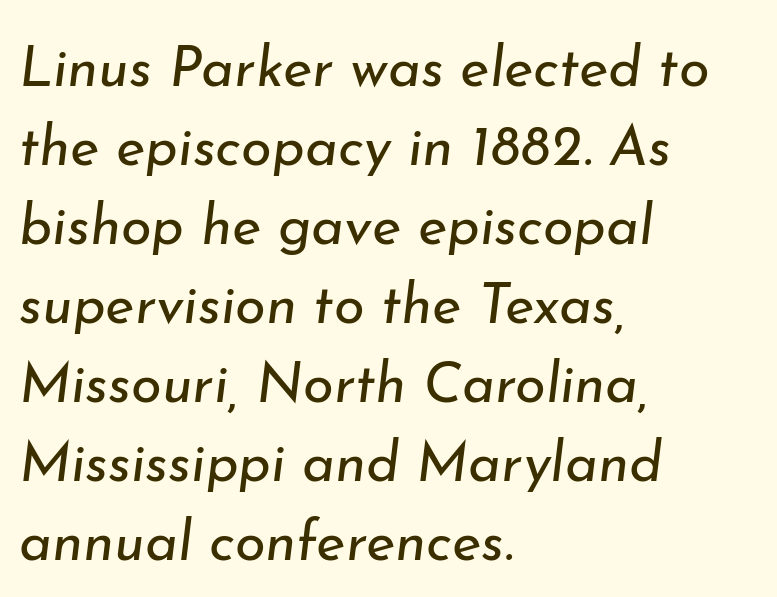
Q: Is the text bold? A: No.
Q: Is the text italic (slanted)? A: Yes, it leans right by about 7 degrees.
Q: Is the text underlined? A: No.
Q: How is the paragraph aligned? A: Left-aligned.
Q: Is the spacing between letters normal or unusually wide? A: Normal.
Q: Is the spacing between lines tight, normal or loose? A: Normal.
Q: Width (condensed, normal, or wide)? A: Normal.
Q: Stroke contrast? A: Low.
Q: x-height? A: Small.
Q: Monospaced? A: No.
